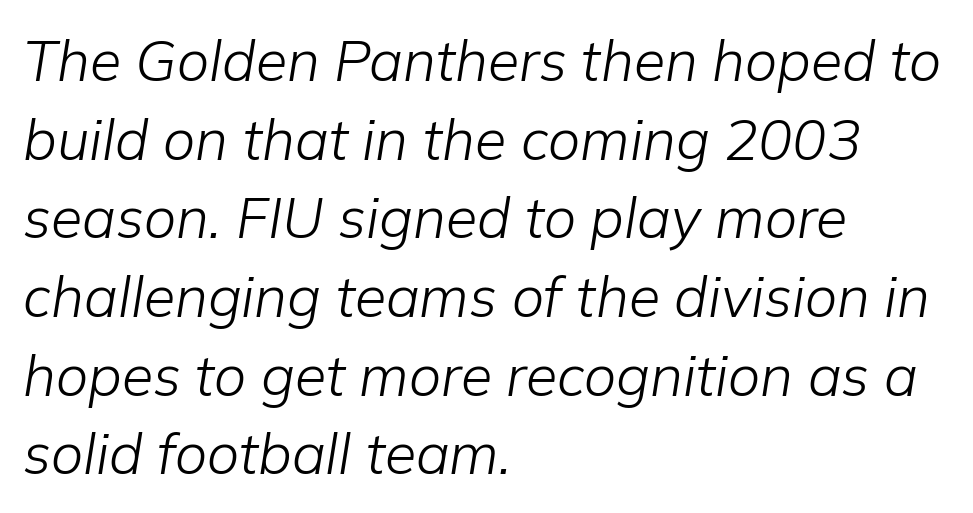
{"italic": "yes", "lean": "right", "slant_degrees": 9, "bold": "no", "weight": "light", "width": "normal", "stroke_contrast": "low", "x_height": "medium", "monospaced": "no", "underline": "no", "align": "left", "line_spacing": "normal", "line_spacing_ratio": 1.38, "letter_spacing": "normal", "letter_spacing_em": 0.0, "glyph_px": 57}
